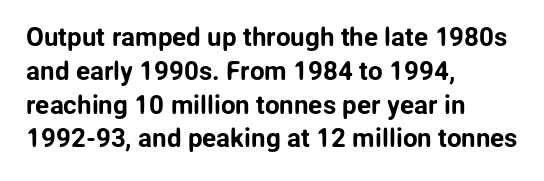
{"italic": "no", "underline": "no", "align": "left", "line_spacing": "normal", "line_spacing_ratio": 1.3, "letter_spacing": "normal", "letter_spacing_em": 0.0, "glyph_px": 26}
